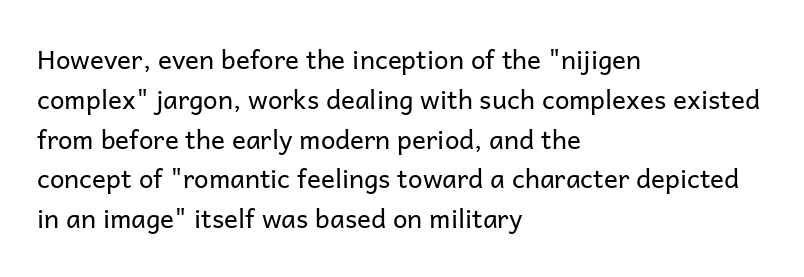
Q: Is the text bold? A: No.
Q: Is the text italic (slanted)? A: No, it is upright.
Q: Is the text underlined? A: No.
Q: How is the paragraph aligned? A: Left-aligned.
Q: Is the spacing between letters normal or unusually wide? A: Normal.
Q: Is the spacing between lines tight, normal or loose? A: Normal.
